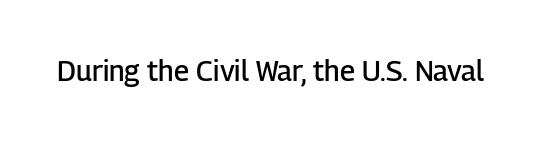
The image shows 28 px semibold sans-serif type, upright; set normal letter spacing, not underlined; low stroke contrast and a medium x-height.
